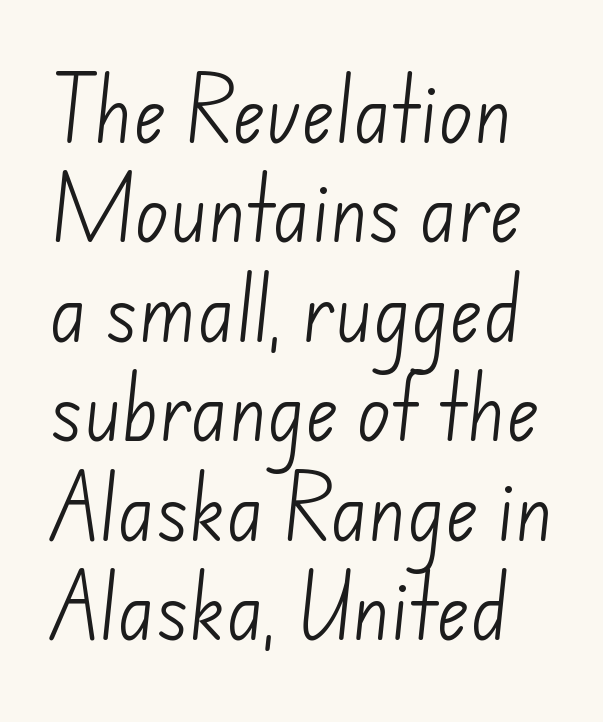
{"serif": "no", "bold": "no", "weight": "light", "width": "normal", "stroke_contrast": "low", "x_height": "small", "monospaced": "no", "underline": "no", "line_spacing": "normal", "line_spacing_ratio": 1.4, "letter_spacing": "normal", "letter_spacing_em": 0.0, "glyph_px": 71}
